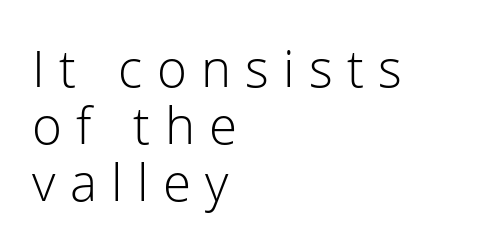
The lettering stays uniformly vertical, giving the passage a roman look. The strokes carry an ordinary text weight at most. Character widths vary here, with narrow letters taking less room than wide ones. Are there feet on the stems? There aren't — it's a sans. The passage shown is not underscored anywhere.
